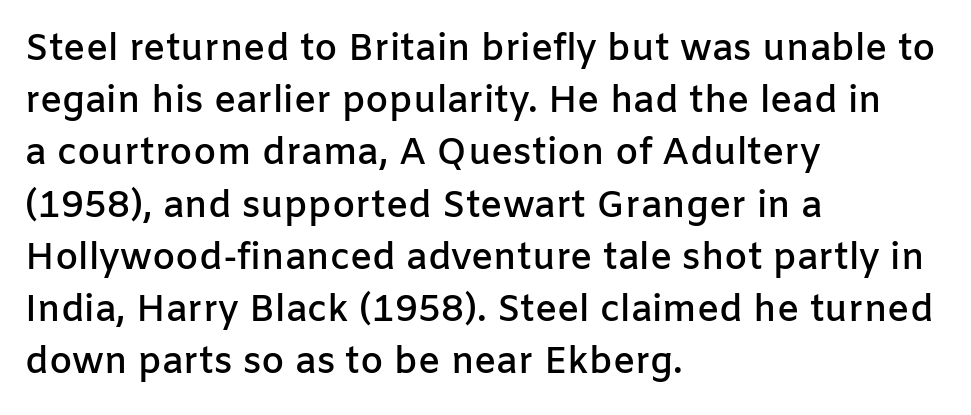
Q: Is the text bold? A: Semi-bold.
Q: Is the text italic (slanted)? A: No, it is upright.
Q: Is the typeface a serif or a sans-serif typeface? A: Sans-serif.
Q: Is the text underlined? A: No.
Q: How is the paragraph aligned? A: Left-aligned.
Q: Is the spacing between letters normal or unusually wide? A: Normal.
Q: Is the spacing between lines tight, normal or loose? A: Normal.
Q: Width (condensed, normal, or wide)? A: Normal.
Q: Stroke contrast? A: Low.
Q: x-height? A: Medium.
Q: Monospaced? A: No.
